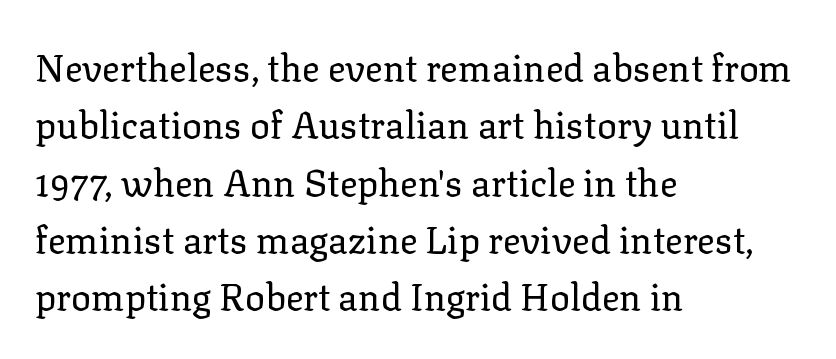
The image shows 37 px regular-weight serif type, upright; set left-aligned, normal line spacing (1.55x), normal letter spacing, not underlined; low stroke contrast and a medium x-height.
